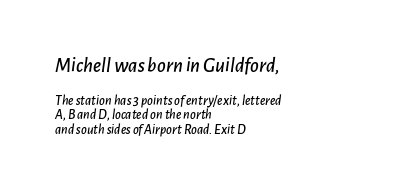
{"italic": "yes", "lean": "right", "slant_degrees": 7, "underline": "no", "align": "left", "line_spacing": "tight", "line_spacing_ratio": 1.02, "letter_spacing": "normal", "letter_spacing_em": 0.0, "larger_block": "first", "size_ratio": 1.5, "glyph_px": 21}
